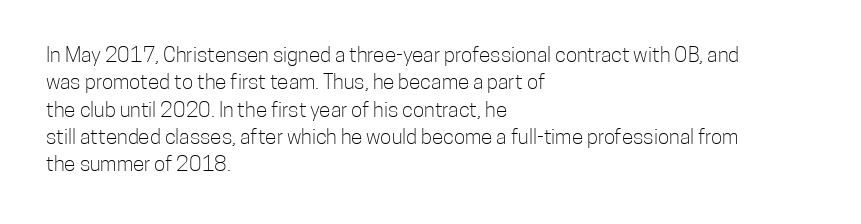
Reading down the block, your eye returns to a fixed left position each line. The weight tops out at a normal text grade. Interline gaps are of average width in this sample. The letters sit at their default tracking, neither squeezed nor spread.
